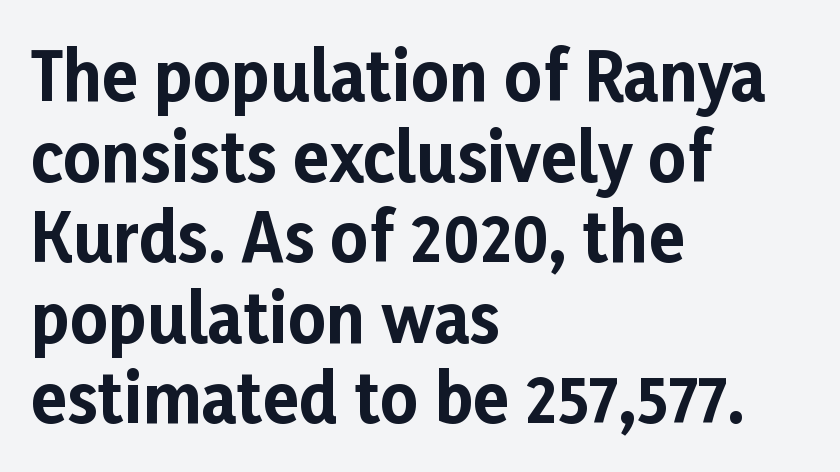
The image shows 66 px bold sans-serif type, upright; set left-aligned, line spacing 1.22x, normal letter spacing, not underlined; low stroke contrast and a medium x-height.
